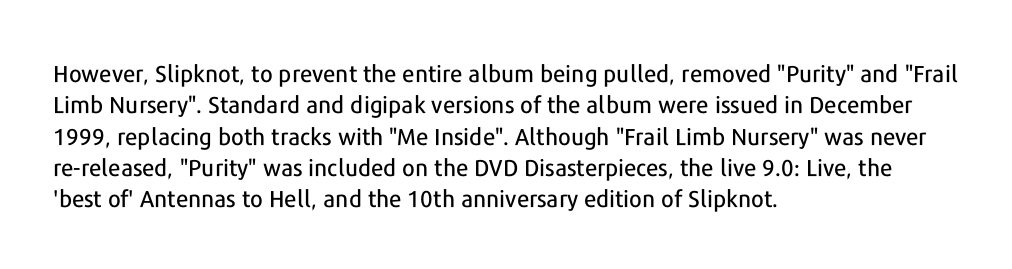
Q: Is the text italic (slanted)? A: No, it is upright.
Q: Is the text underlined? A: No.
Q: How is the paragraph aligned? A: Left-aligned.
Q: Is the spacing between letters normal or unusually wide? A: Normal.
Q: Is the spacing between lines tight, normal or loose? A: Normal.
